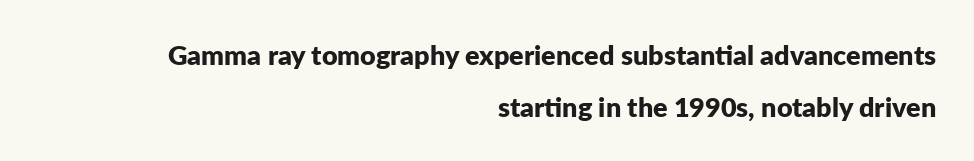
The image shows 27 px bold type, upright; set right-aligned, loose line spacing (1.91x), normal letter spacing, not underlined.
